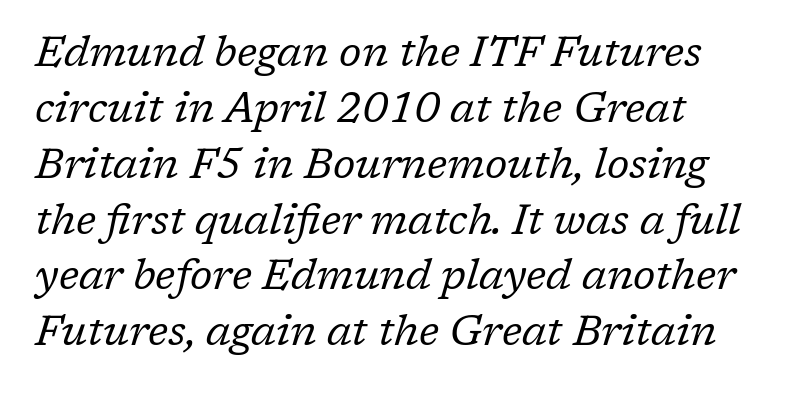
Q: Is the text bold? A: No.
Q: Is the text italic (slanted)? A: Yes, it leans right by about 17 degrees.
Q: Is the typeface a serif or a sans-serif typeface? A: Serif.
Q: Is the text underlined? A: No.
Q: How is the paragraph aligned? A: Left-aligned.
Q: Is the spacing between letters normal or unusually wide? A: Normal.
Q: Is the spacing between lines tight, normal or loose? A: Normal.
Q: Width (condensed, normal, or wide)? A: Normal.
Q: Stroke contrast? A: Low.
Q: x-height? A: Medium.
Q: Monospaced? A: No.
